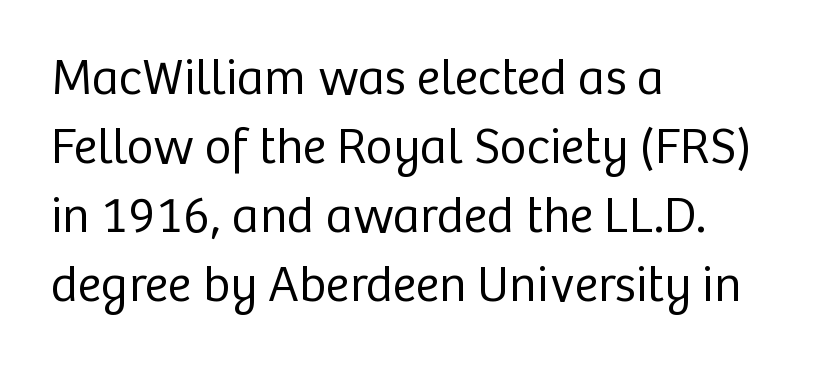
{"serif": "no", "italic": "no", "bold": "no", "weight": "regular", "width": "normal", "stroke_contrast": "low", "x_height": "medium", "monospaced": "no", "underline": "no", "align": "left", "line_spacing": "normal", "line_spacing_ratio": 1.35, "letter_spacing": "normal", "letter_spacing_em": 0.0, "glyph_px": 51}
